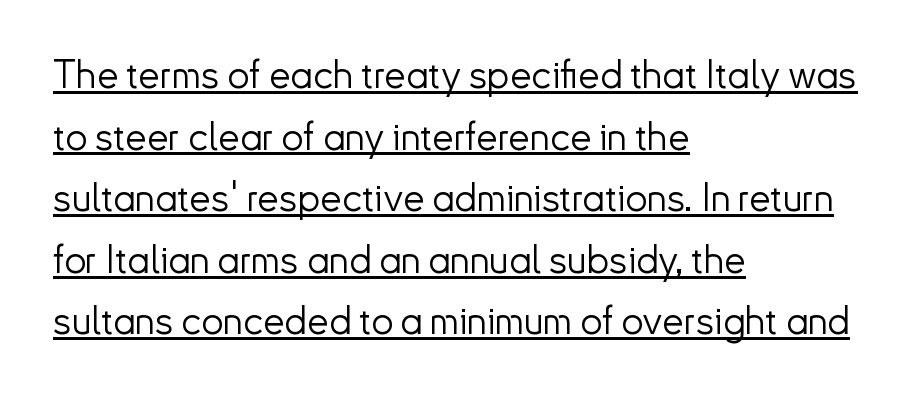
You could not count columns in this text — the font is proportionally spaced. Inter-character spacing is left at the font's built-in metrics. The specimen reads as upright at a glance. Line spacing here is normal. The rendering anchors every line to the left-hand side.
